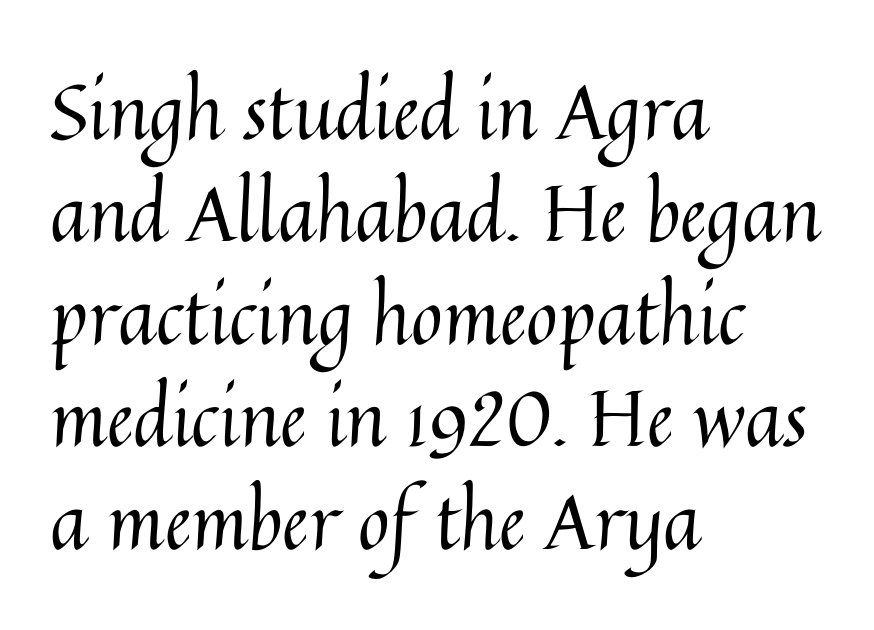
The image shows 77 px regular-weight type; set left-aligned, normal line spacing (1.33x), normal letter spacing, not underlined; medium stroke contrast and a medium x-height.
